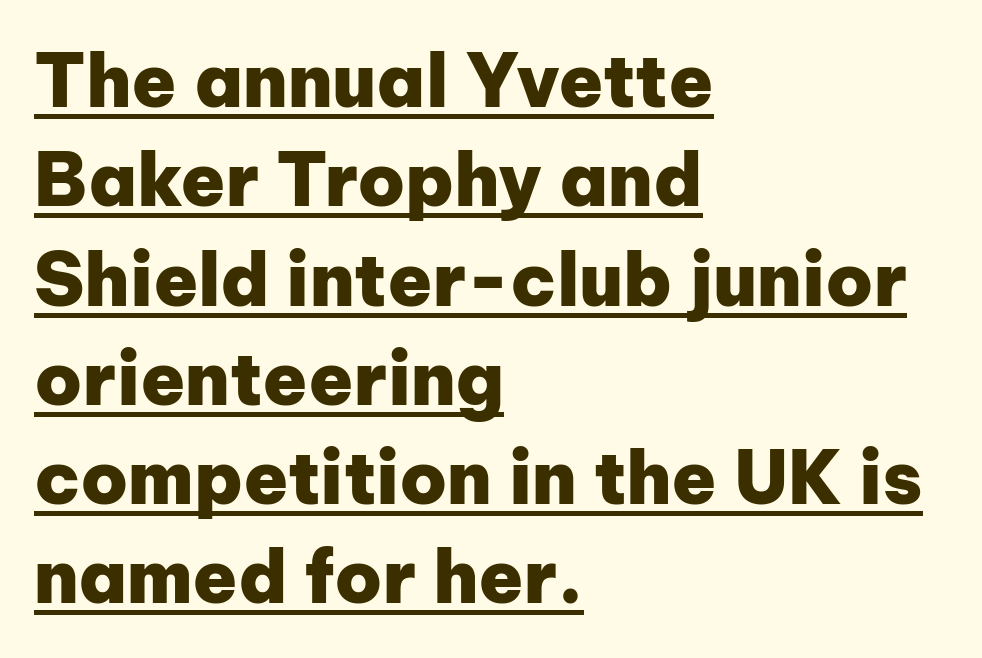
Q: Is the text bold? A: Yes.
Q: Is the text italic (slanted)? A: No, it is upright.
Q: Is the typeface a serif or a sans-serif typeface? A: Sans-serif.
Q: Is the text underlined? A: Yes.
Q: How is the paragraph aligned? A: Left-aligned.
Q: Is the spacing between letters normal or unusually wide? A: Normal.
Q: Is the spacing between lines tight, normal or loose? A: Normal.
Q: Width (condensed, normal, or wide)? A: Normal.
Q: Stroke contrast? A: Low.
Q: x-height? A: Medium.
Q: Monospaced? A: No.
